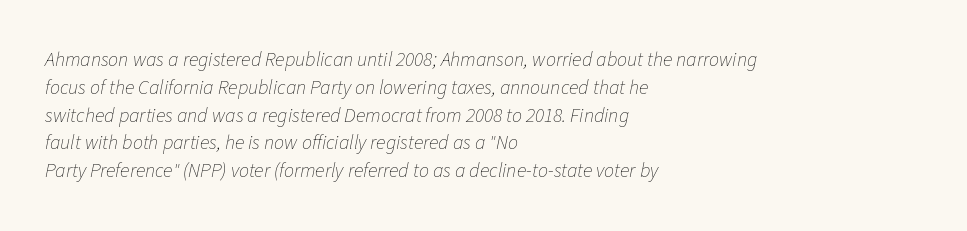
Q: Is the text bold? A: No.
Q: Is the text italic (slanted)? A: Yes, it leans right by about 11 degrees.
Q: Is the text underlined? A: No.
Q: How is the paragraph aligned? A: Left-aligned.
Q: Is the spacing between letters normal or unusually wide? A: Normal.
Q: Is the spacing between lines tight, normal or loose? A: Normal.
